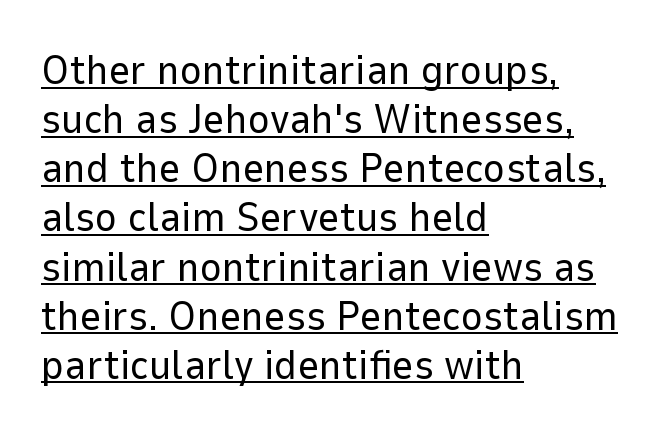
Q: Is the text bold? A: No.
Q: Is the text italic (slanted)? A: No, it is upright.
Q: Is the typeface a serif or a sans-serif typeface? A: Sans-serif.
Q: Is the text underlined? A: Yes.
Q: How is the paragraph aligned? A: Left-aligned.
Q: Is the spacing between letters normal or unusually wide? A: Normal.
Q: Width (condensed, normal, or wide)? A: Normal.
Q: Stroke contrast? A: Low.
Q: x-height? A: Medium.
Q: Monospaced? A: No.
